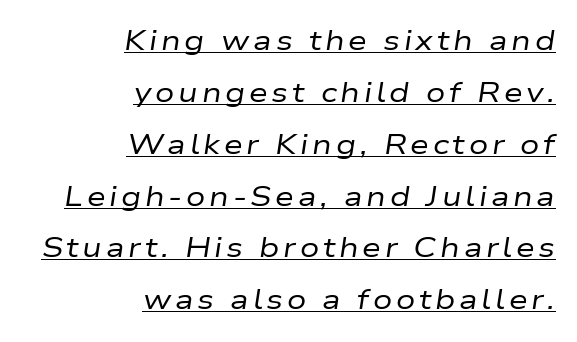
The image shows 27 px text type, italic (leaning right); set right-aligned, loose line spacing (1.92x), underlined.
